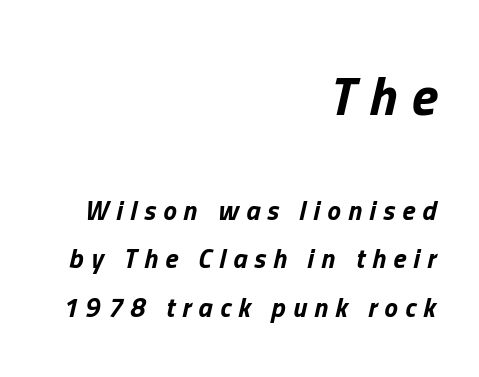
The image shows 54 px bold type, italic (leaning right); set right-aligned, line spacing 1.79x, unusually wide letter spacing (+0.27 em), not underlined; the first (top) block is 2.0x larger; low stroke contrast and a medium x-height.
